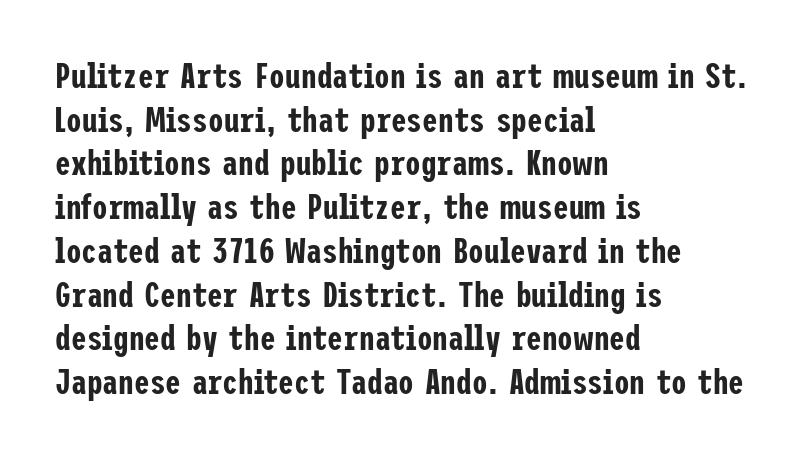
{"serif": "no", "italic": "no", "width": "condensed", "stroke_contrast": "low", "x_height": "medium", "underline": "no", "align": "left", "line_spacing": "normal", "line_spacing_ratio": 1.25, "letter_spacing": "normal", "letter_spacing_em": 0.0, "glyph_px": 35}
